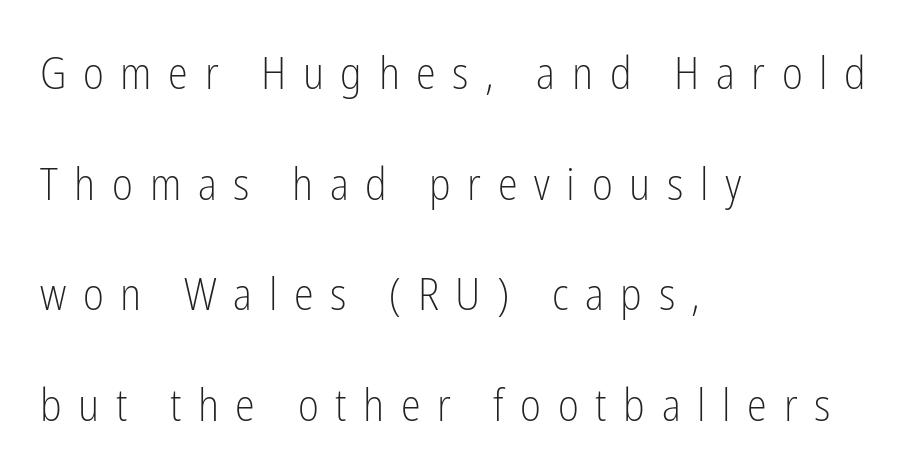
Q: Is the text bold? A: No.
Q: Is the text italic (slanted)? A: No, it is upright.
Q: Is the typeface a serif or a sans-serif typeface? A: Sans-serif.
Q: Is the text underlined? A: No.
Q: How is the paragraph aligned? A: Left-aligned.
Q: Is the spacing between letters normal or unusually wide? A: Unusually wide.
Q: Is the spacing between lines tight, normal or loose? A: Loose.
Q: Width (condensed, normal, or wide)? A: Condensed.
Q: Stroke contrast? A: Low.
Q: x-height? A: Medium.
Q: Monospaced? A: No.
